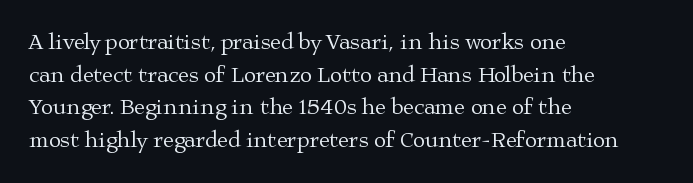
The image shows 22 px text type, upright; set left-aligned, normal line spacing (1.48x), normal letter spacing, not underlined.
